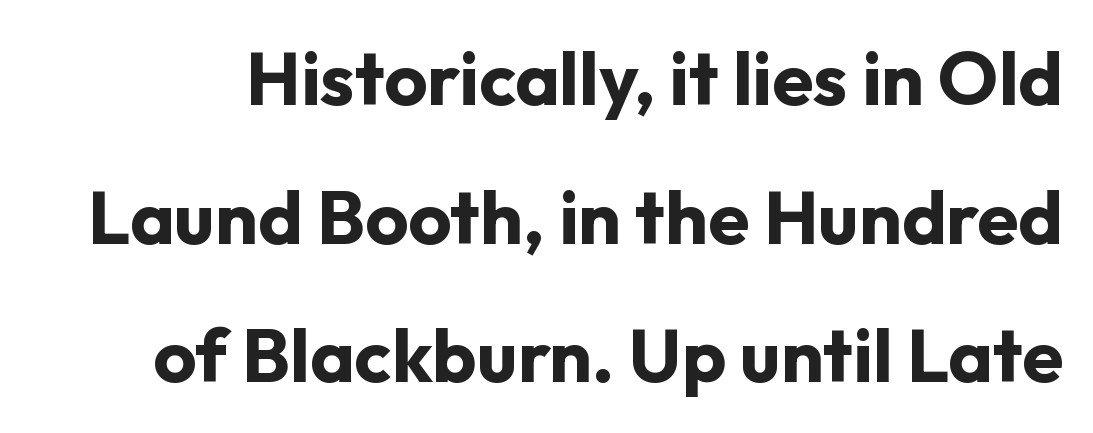
The image shows 75 px bold sans-serif type, upright; set line spacing 1.85x, normal letter spacing, not underlined; low stroke contrast and a medium x-height.
